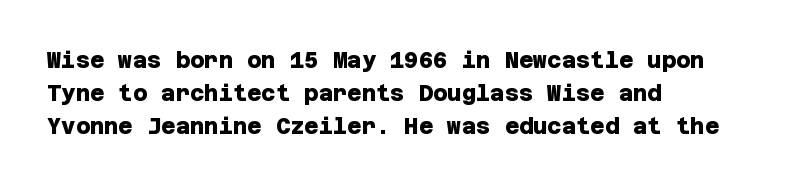
Q: Is the text bold? A: Yes.
Q: Is the text underlined? A: No.
Q: How is the paragraph aligned? A: Left-aligned.
Q: Is the spacing between letters normal or unusually wide? A: Normal.
Q: Is the spacing between lines tight, normal or loose? A: Normal.
